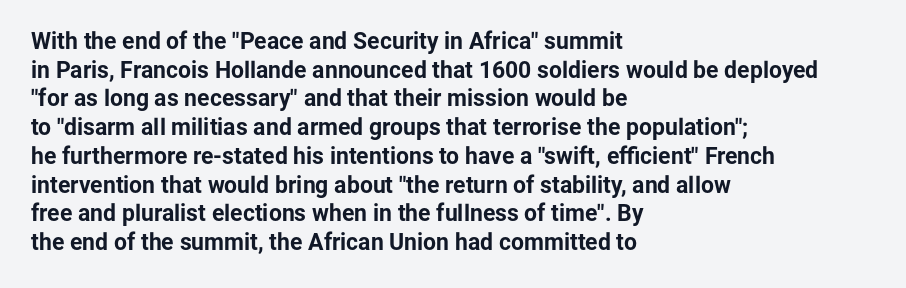
In CSS terms this would be text-align: left. On the weight axis this lands at bold, roughly 700. No word sits above an underline. Regarding leading, the lines here are spaced in the standard way. Quick note: not italic, upright. Glyph-to-glyph distance matches everyday printed text.
